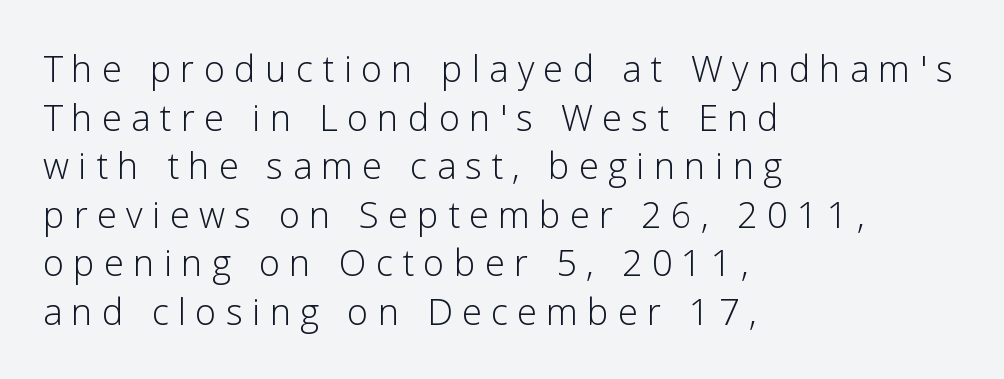
The image shows 36 px light sans-serif type, upright; set left-aligned, normal line spacing (1.35x), unusually wide letter spacing (+0.26 em), not underlined; low stroke contrast and a medium x-height.
